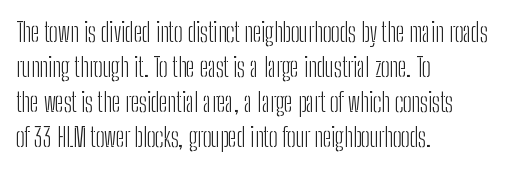
The image shows 26 px text type, upright; set left-aligned, normal line spacing (1.34x), normal letter spacing, not underlined.
